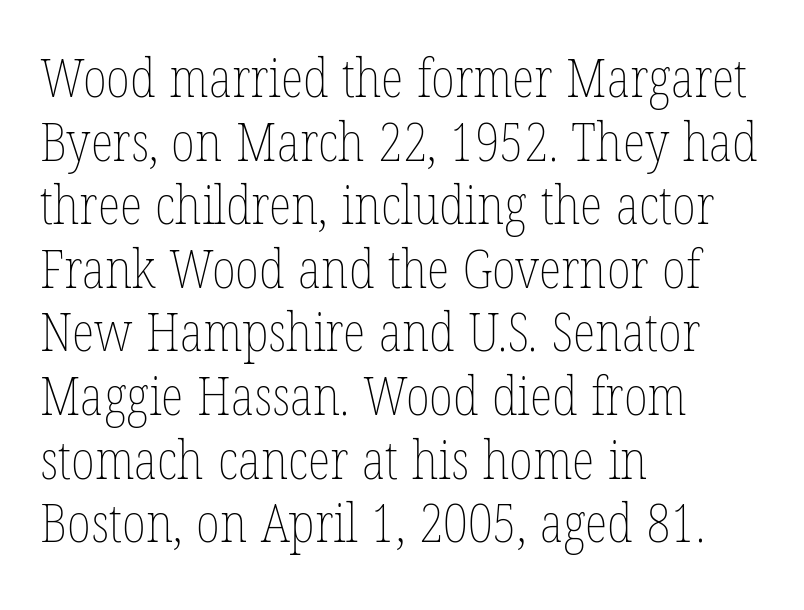
The image shows 53 px thin, condensed type, upright; set left-aligned, line spacing 1.2x, normal letter spacing, not underlined; low stroke contrast and a medium x-height.
